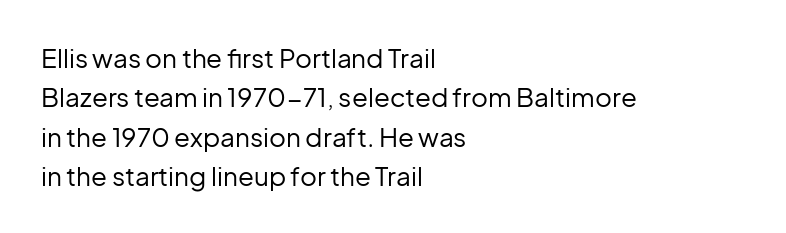
{"italic": "no", "bold": "no", "underline": "no", "align": "left", "line_spacing": "normal", "line_spacing_ratio": 1.51, "letter_spacing": "normal", "letter_spacing_em": 0.0, "glyph_px": 26}
